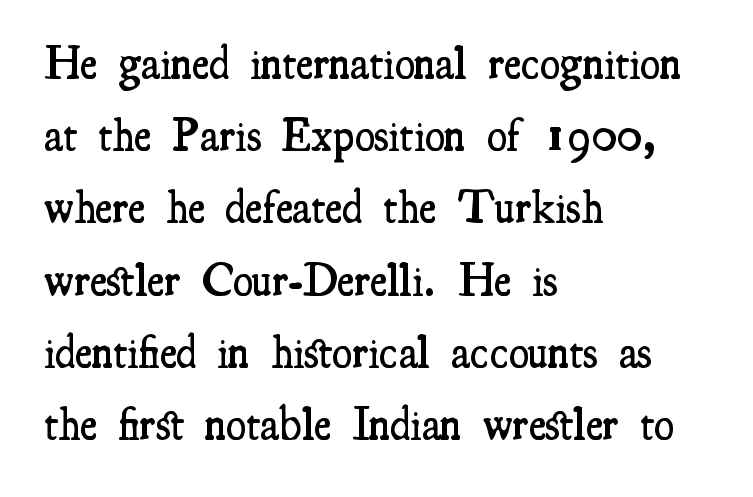
The image shows 46 px semibold, condensed serif type, upright; set left-aligned, normal line spacing (1.57x), normal letter spacing, not underlined; medium stroke contrast and a small x-height.
